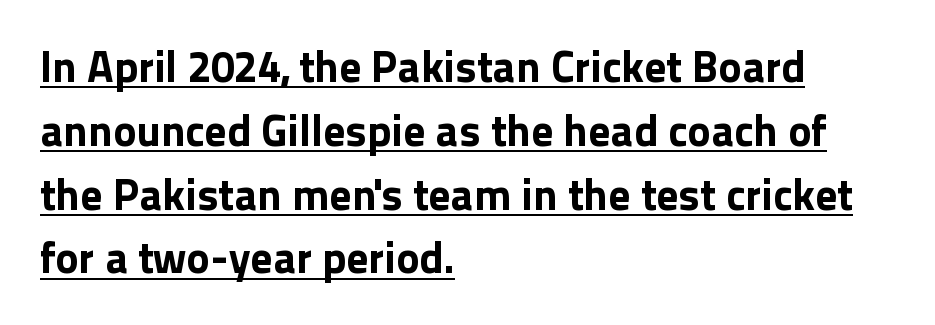
The image shows 44 px bold sans-serif type, upright; set left-aligned, normal line spacing (1.45x), normal letter spacing, underlined; a medium x-height.
